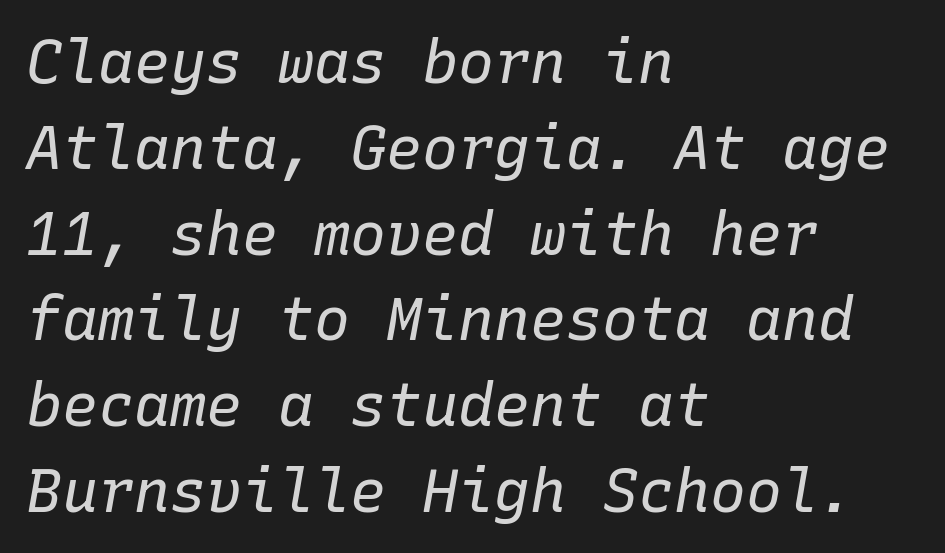
{"italic": "yes", "lean": "right", "slant_degrees": 10, "bold": "no", "weight": "regular", "width": "normal", "stroke_contrast": "low", "x_height": "medium", "monospaced": "yes", "underline": "no", "align": "left", "line_spacing": "normal", "line_spacing_ratio": 1.43, "letter_spacing": "normal", "letter_spacing_em": 0.0, "glyph_px": 60}
